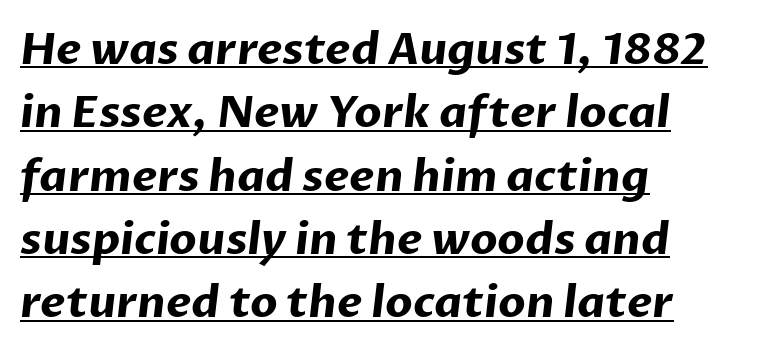
Q: Is the text bold? A: Yes.
Q: Is the typeface a serif or a sans-serif typeface? A: Sans-serif.
Q: Is the text underlined? A: Yes.
Q: How is the paragraph aligned? A: Left-aligned.
Q: Is the spacing between letters normal or unusually wide? A: Normal.
Q: Is the spacing between lines tight, normal or loose? A: Normal.
Q: Width (condensed, normal, or wide)? A: Normal.
Q: Stroke contrast? A: Low.
Q: x-height? A: Medium.
Q: Monospaced? A: No.
